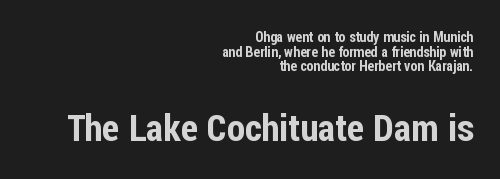
Q: Is the text italic (slanted)? A: No, it is upright.
Q: Is the typeface a serif or a sans-serif typeface? A: Sans-serif.
Q: Is the text underlined? A: No.
Q: How is the paragraph aligned? A: Right-aligned.
Q: Is the spacing between letters normal or unusually wide? A: Normal.
Q: Is the spacing between lines tight, normal or loose? A: Tight.
Q: Which block of text is set in a larger size, the first (top) or the second (bottom)? A: The second (bottom) one.
Q: Width (condensed, normal, or wide)? A: Condensed.
Q: Stroke contrast? A: Low.
Q: x-height? A: Medium.
Q: Monospaced? A: No.
